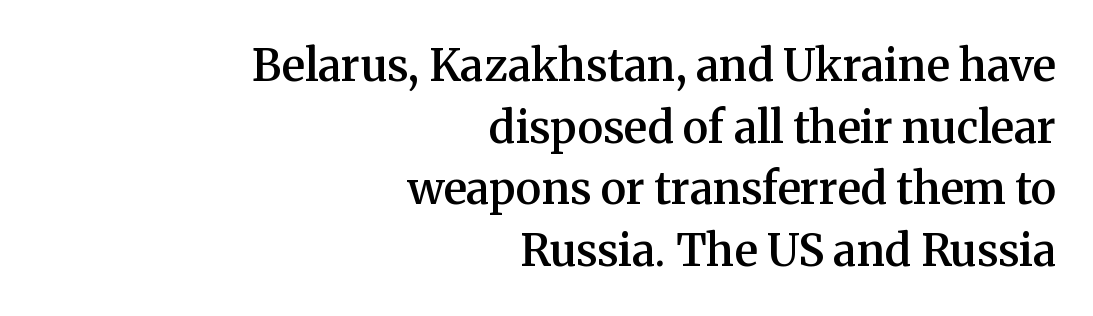
{"serif": "yes", "italic": "no", "bold": "semi", "weight": "semibold", "width": "normal", "stroke_contrast": "medium", "x_height": "medium", "monospaced": "no", "underline": "no", "align": "right", "line_spacing": "normal", "line_spacing_ratio": 1.4, "letter_spacing": "normal", "letter_spacing_em": 0.0, "glyph_px": 44}
